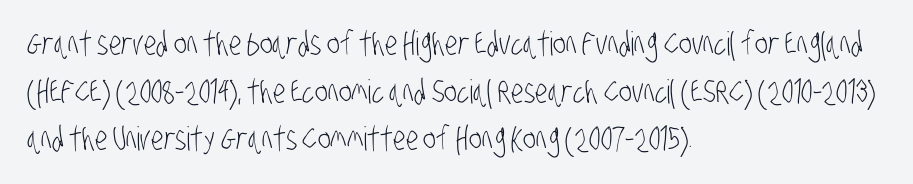
The letters sit at their default tracking, neither squeezed nor spread. Here the designer chose a conventional face with non-uniform glyph widths. Is this a heavy cut? Hardly; it is regular or lighter. Vertical spacing — default. Visually the block forms a straight wall on the left and a jagged coastline on the right.
